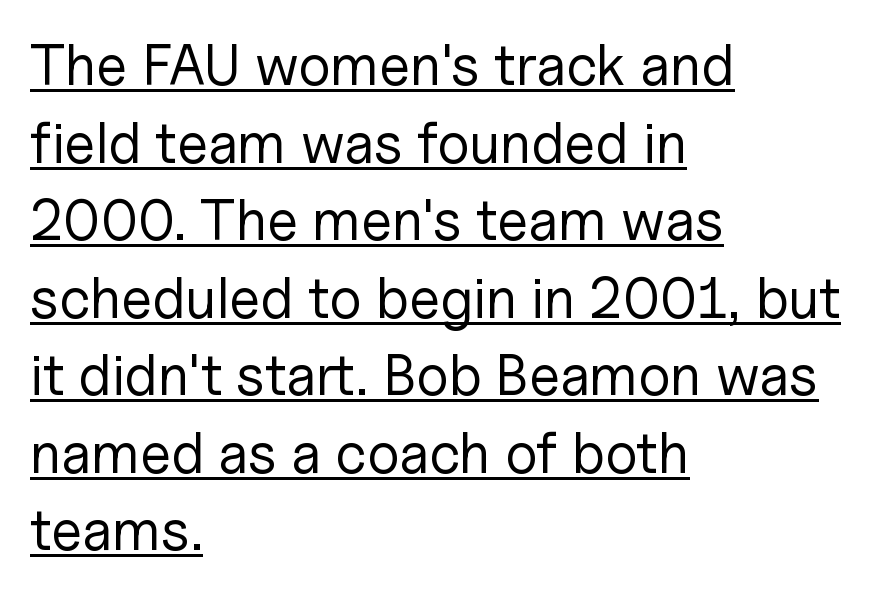
{"serif": "no", "italic": "no", "bold": "no", "weight": "regular", "width": "normal", "stroke_contrast": "low", "x_height": "medium", "monospaced": "no", "underline": "yes", "align": "left", "line_spacing": "normal", "line_spacing_ratio": 1.36, "letter_spacing": "normal", "letter_spacing_em": 0.0, "glyph_px": 57}
